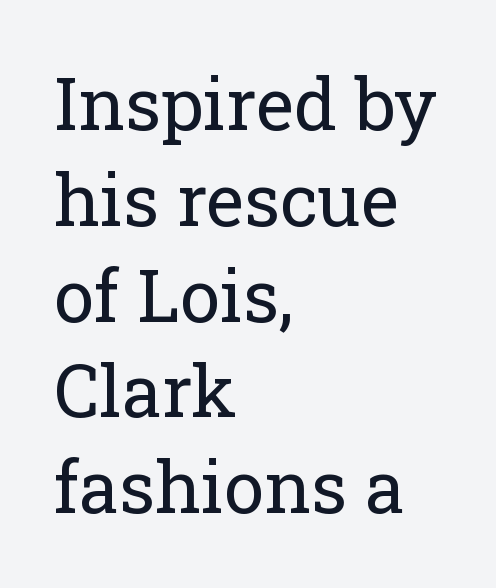
{"serif": "yes", "italic": "no", "bold": "no", "weight": "regular", "width": "normal", "stroke_contrast": "low", "x_height": "medium", "monospaced": "no", "underline": "no", "align": "left", "line_spacing": "normal", "line_spacing_ratio": 1.33, "letter_spacing": "normal", "letter_spacing_em": 0.0, "glyph_px": 72}
